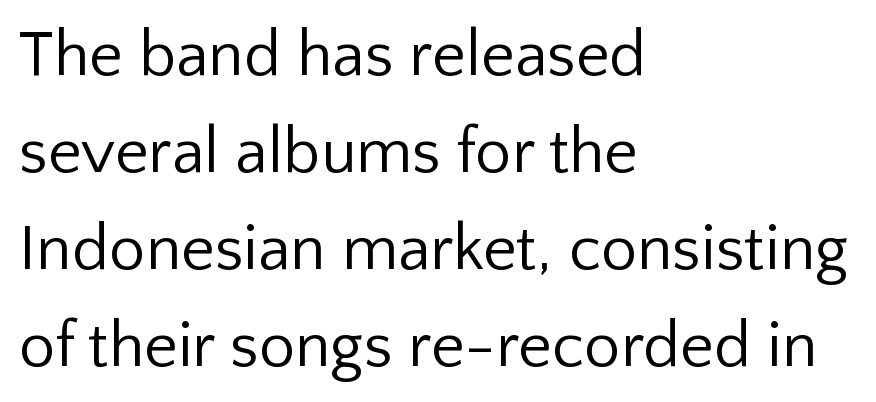
Any mark beneath the type? The region is blank. Compared with typical body copy, the letter spacing here is the same. The face used here is a sans, in the tradition of grotesques and geometrics. A typesetter would mark this as roman, not italic. Vertical stems look standard width or narrower in stroke. You could not count columns in this text — the font is proportionally spaced.
